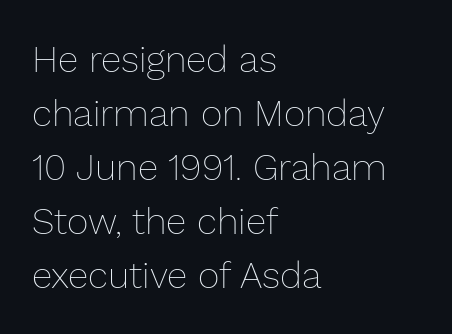
The image shows 37 px thin type, upright; set left-aligned, normal line spacing (1.46x), normal letter spacing, not underlined; low stroke contrast and a medium x-height.
